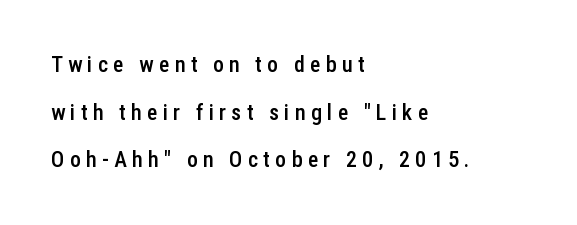
Left-aligned paragraph, ragged on the right. Does extra space separate the letters? Yes, quite a lot of it. A clean baseline with only descenders dipping below it. Bold? Not quite — semibold, heavier than regular but stopping short.
